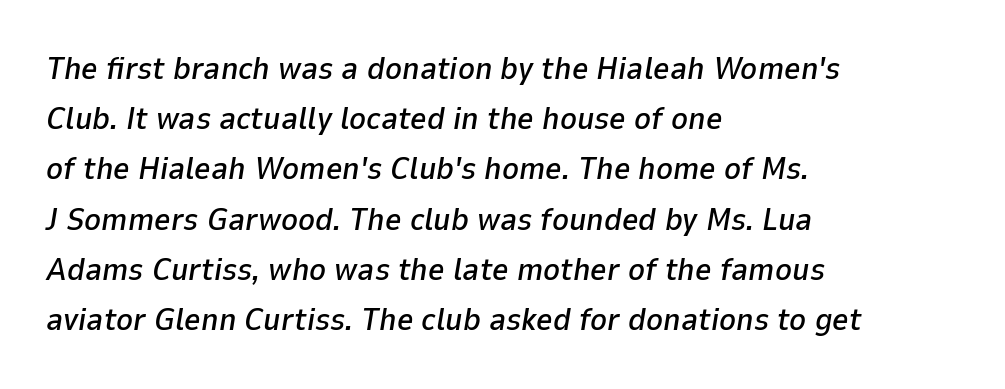
The image shows 32 px text type, italic (leaning right); set left-aligned, normal line spacing (1.57x), normal letter spacing, not underlined; low stroke contrast and a medium x-height.
